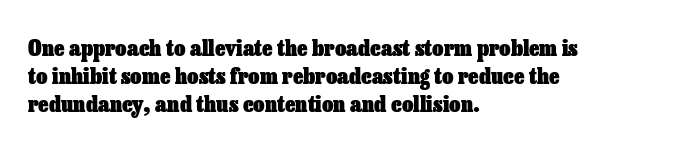
The axis of the letterforms is exactly vertical. Leftover space on each line is placed entirely after the last word. Each row of text sits above clean, open space. Students, note that the glyphs here touch the page at normal intervals.
